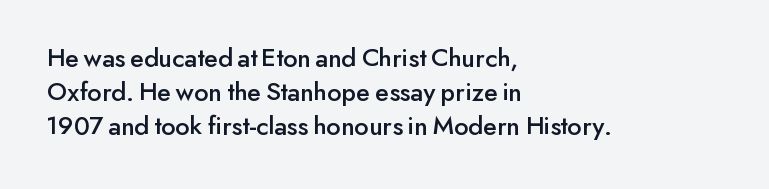
The image shows 27 px text type, upright; set left-aligned, normal line spacing (1.26x), normal letter spacing, not underlined.
